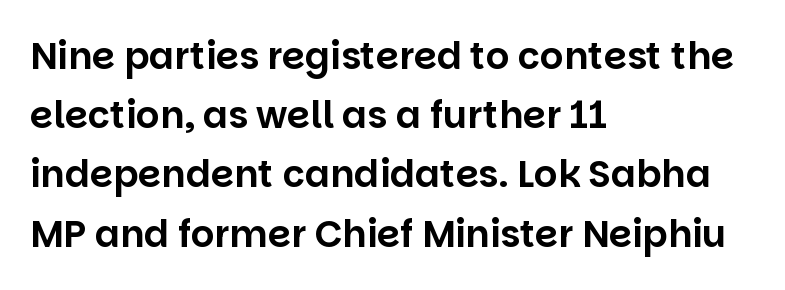
Q: Is the text italic (slanted)? A: No, it is upright.
Q: Is the typeface a serif or a sans-serif typeface? A: Sans-serif.
Q: Is the text underlined? A: No.
Q: How is the paragraph aligned? A: Left-aligned.
Q: Is the spacing between letters normal or unusually wide? A: Normal.
Q: Is the spacing between lines tight, normal or loose? A: Normal.
Q: Width (condensed, normal, or wide)? A: Normal.
Q: Stroke contrast? A: Low.
Q: x-height? A: Large.
Q: Monospaced? A: No.
